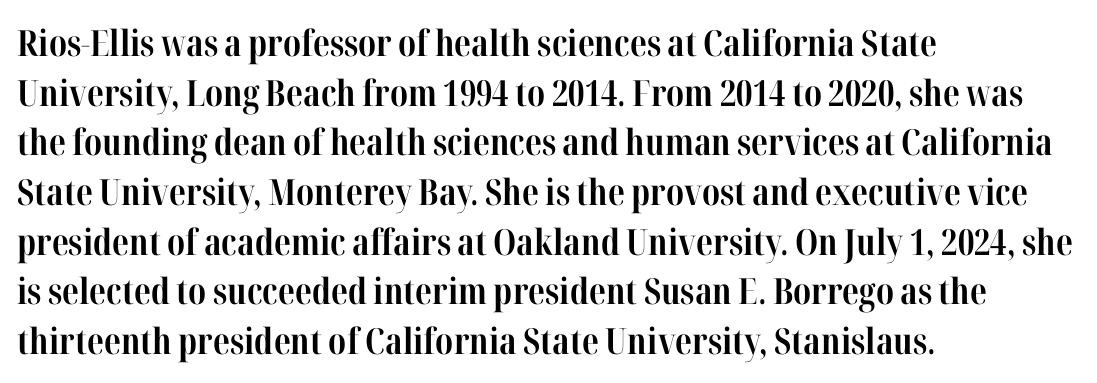
{"serif": "yes", "italic": "no", "bold": "yes", "weight": "bold", "width": "condensed", "stroke_contrast": "high", "x_height": "medium", "monospaced": "no", "underline": "no", "align": "left", "line_spacing": "normal", "line_spacing_ratio": 1.38, "letter_spacing": "normal", "letter_spacing_em": 0.0, "glyph_px": 36}
